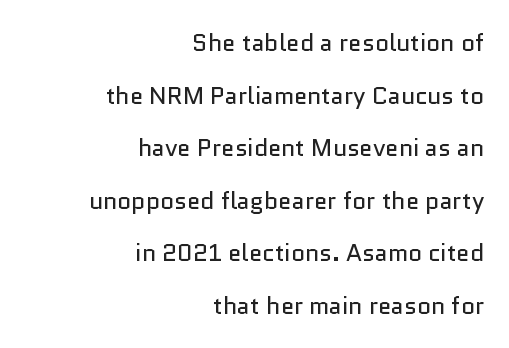
The image shows 24 px text type, upright; set right-aligned, loose line spacing (2.19x), normal letter spacing, not underlined.
